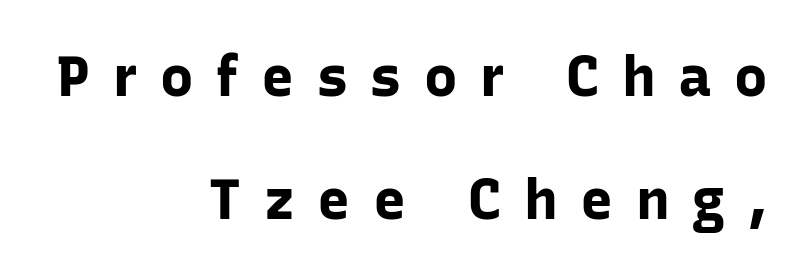
Q: Is the text bold? A: Yes.
Q: Is the text italic (slanted)? A: No, it is upright.
Q: Is the typeface a serif or a sans-serif typeface? A: Sans-serif.
Q: Is the text underlined? A: No.
Q: How is the paragraph aligned? A: Right-aligned.
Q: Is the spacing between letters normal or unusually wide? A: Unusually wide.
Q: Is the spacing between lines tight, normal or loose? A: Loose.
Q: Width (condensed, normal, or wide)? A: Normal.
Q: Stroke contrast? A: Low.
Q: x-height? A: Medium.
Q: Monospaced? A: No.
